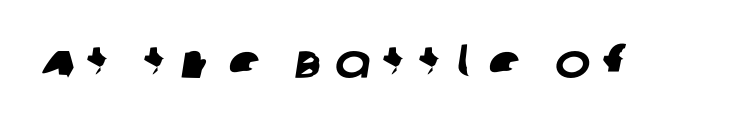
{"serif": "no", "width": "normal", "stroke_contrast": "low", "x_height": "large", "monospaced": "no", "underline": "no", "letter_spacing": "wide", "letter_spacing_em": 0.28, "glyph_px": 48}
